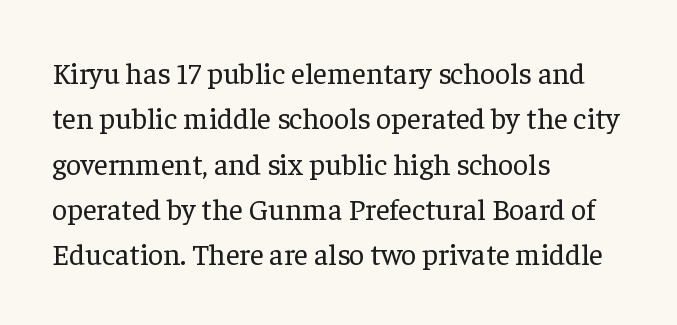
The image shows 30 px regular-weight serif type, upright; set left-aligned, normal line spacing (1.51x), normal letter spacing, not underlined; low stroke contrast and a medium x-height.
